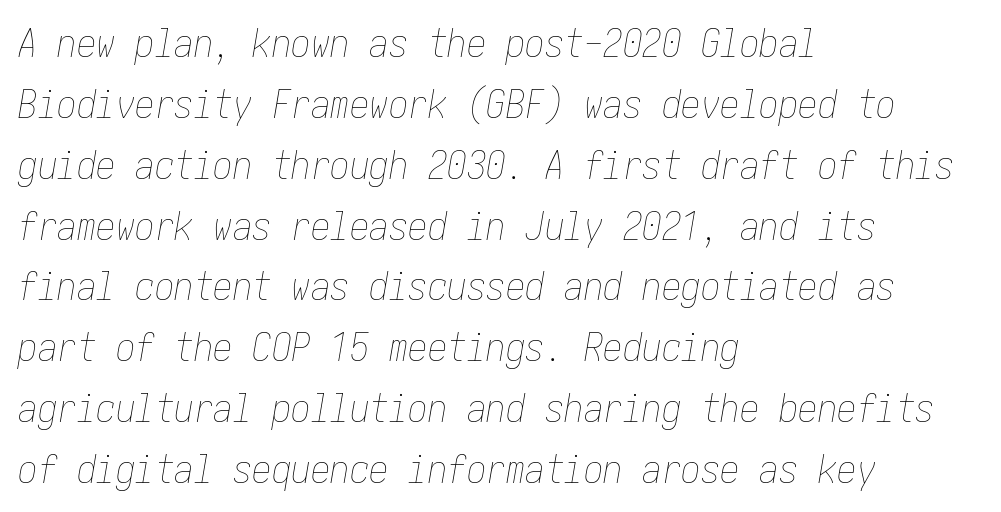
Q: Is the text bold? A: No.
Q: Is the text italic (slanted)? A: Yes, it leans right by about 10 degrees.
Q: Is the text underlined? A: No.
Q: How is the paragraph aligned? A: Left-aligned.
Q: Is the spacing between letters normal or unusually wide? A: Normal.
Q: Is the spacing between lines tight, normal or loose? A: Normal.
Q: Width (condensed, normal, or wide)? A: Condensed.
Q: Stroke contrast? A: Low.
Q: x-height? A: Medium.
